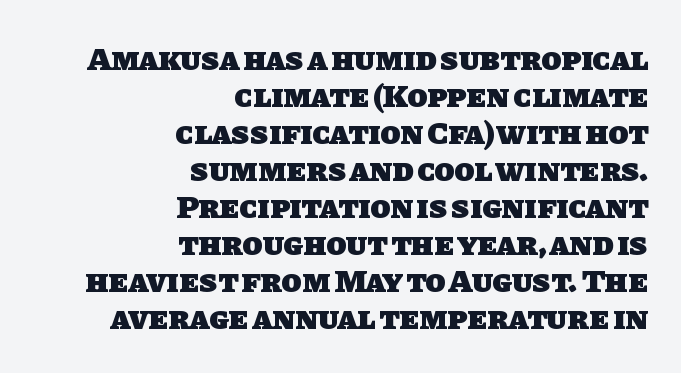
Q: Is the text bold? A: Yes.
Q: Is the typeface a serif or a sans-serif typeface? A: Sans-serif.
Q: Is the text underlined? A: No.
Q: How is the paragraph aligned? A: Right-aligned.
Q: Is the spacing between letters normal or unusually wide? A: Normal.
Q: Is the spacing between lines tight, normal or loose? A: Tight.
Q: Width (condensed, normal, or wide)? A: Normal.
Q: Stroke contrast? A: Low.
Q: x-height? A: Large.
Q: Monospaced? A: No.
